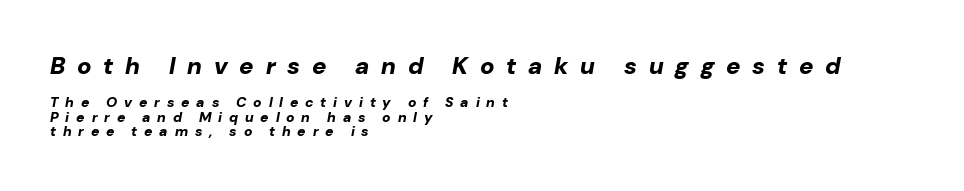
The image shows 24 px bold type, italic (leaning right); set left-aligned, tight line spacing (1.01x), unusually wide letter spacing (+0.49 em), not underlined; the first (top) block is 1.71x larger.
